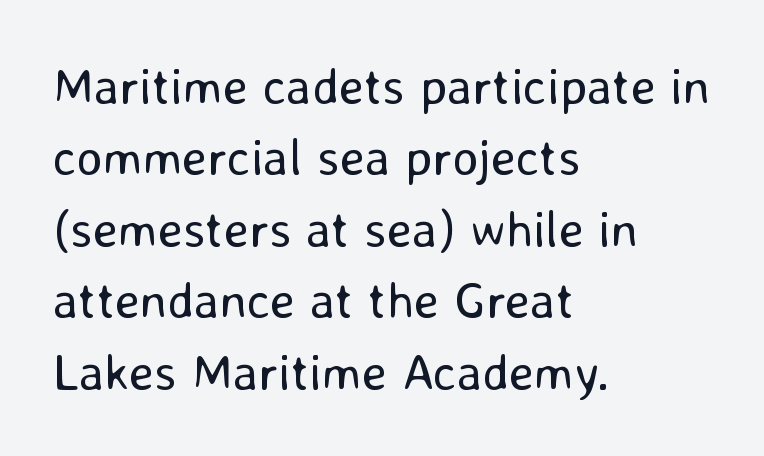
{"serif": "no", "italic": "no", "bold": "no", "weight": "regular", "width": "normal", "stroke_contrast": "low", "x_height": "medium", "monospaced": "no", "underline": "no", "align": "left", "line_spacing": "normal", "line_spacing_ratio": 1.4, "letter_spacing": "normal", "letter_spacing_em": 0.0, "glyph_px": 51}
